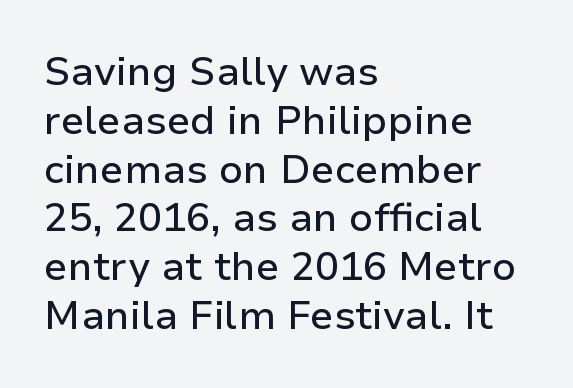
Q: Is the text italic (slanted)? A: No, it is upright.
Q: Is the typeface a serif or a sans-serif typeface? A: Sans-serif.
Q: Is the text underlined? A: No.
Q: How is the paragraph aligned? A: Left-aligned.
Q: Is the spacing between letters normal or unusually wide? A: Normal.
Q: Width (condensed, normal, or wide)? A: Normal.
Q: Stroke contrast? A: Low.
Q: x-height? A: Medium.
Q: Monospaced? A: No.
